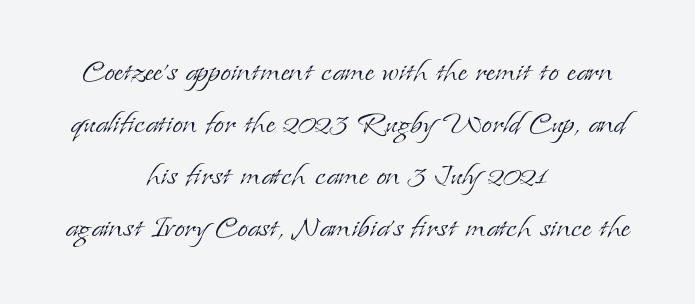
These lines are centered, leaving both edges ragged. Each row of text sits above clean, open space. Is this a fixed-width face? No — the glyphs have proportional, varying widths.
